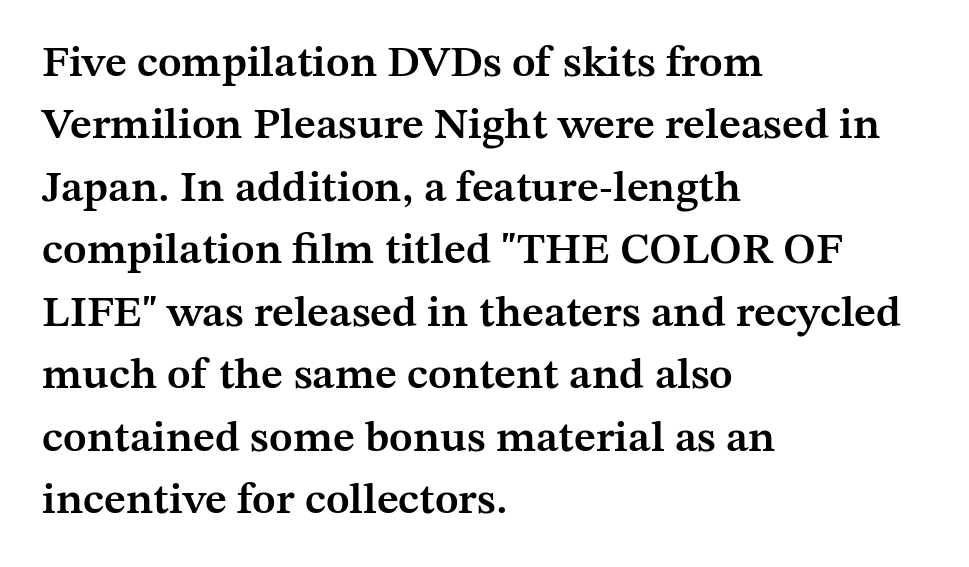
{"serif": "yes", "italic": "no", "bold": "semi", "weight": "semibold", "width": "normal", "stroke_contrast": "medium", "x_height": "medium", "monospaced": "no", "underline": "no", "align": "left", "line_spacing": "normal", "line_spacing_ratio": 1.42, "letter_spacing": "normal", "letter_spacing_em": 0.0, "glyph_px": 44}
